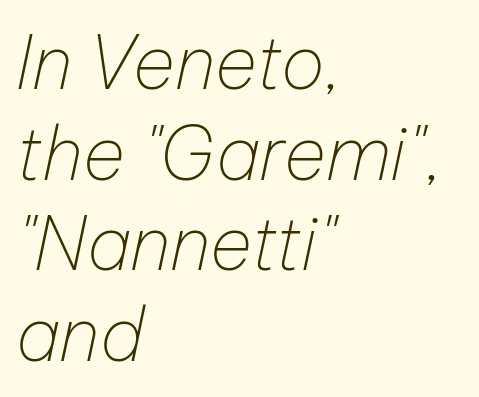
Each stroke keeps to a modest, everyday thickness or less. If you drew a ruler down the left edge, every line would touch it. Letters rest on an invisible, unmarked baseline. You could not count columns in this text — the font is proportionally spaced. The rendering applies a slant to the glyphs.
